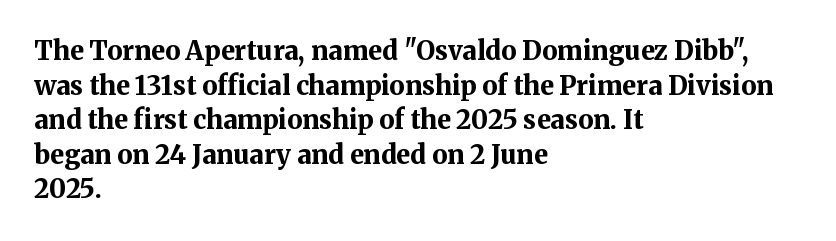
{"italic": "no", "bold": "yes", "underline": "no", "align": "left", "line_spacing": "normal", "line_spacing_ratio": 1.33, "letter_spacing": "normal", "letter_spacing_em": 0.0, "glyph_px": 26}
